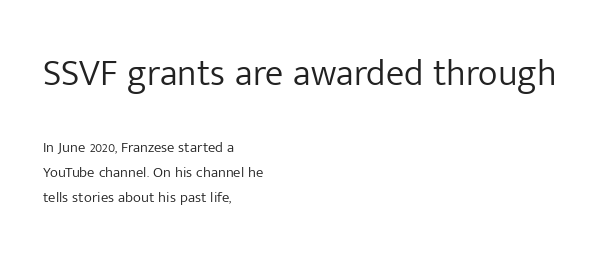
Q: Is the text bold? A: No.
Q: Is the text italic (slanted)? A: No, it is upright.
Q: Is the typeface a serif or a sans-serif typeface? A: Sans-serif.
Q: Is the text underlined? A: No.
Q: How is the paragraph aligned? A: Left-aligned.
Q: Is the spacing between letters normal or unusually wide? A: Normal.
Q: Is the spacing between lines tight, normal or loose? A: Normal.
Q: Which block of text is set in a larger size, the first (top) or the second (bottom)? A: The first (top) one.
Q: Width (condensed, normal, or wide)? A: Normal.
Q: Stroke contrast? A: Low.
Q: x-height? A: Medium.
Q: Monospaced? A: No.
